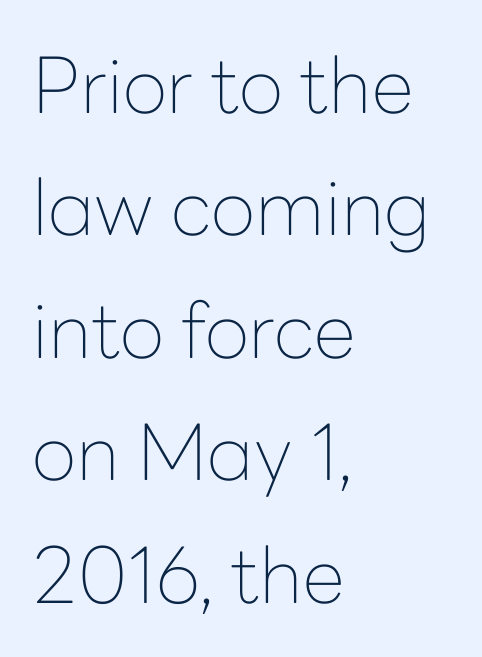
The image shows 77 px thin sans-serif type, upright; set left-aligned, normal line spacing (1.59x), normal letter spacing, not underlined; low stroke contrast and a medium x-height.
